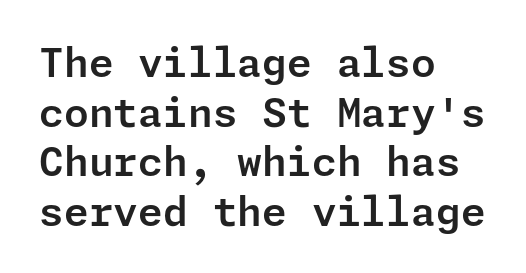
The image shows 40 px sans-serif type, upright; set left-aligned, line spacing 1.24x, normal letter spacing, not underlined; low stroke contrast and a medium x-height.
